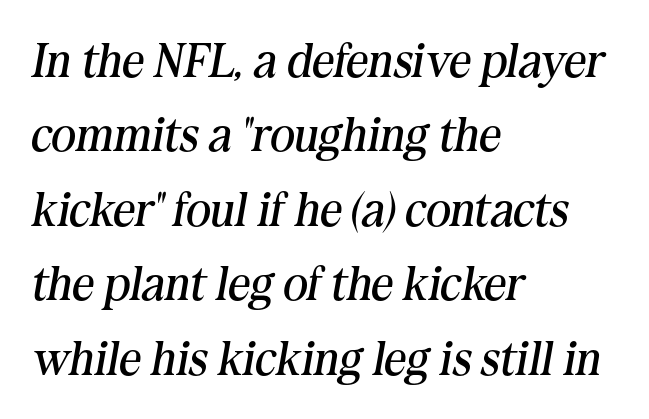
{"serif": "yes", "italic": "yes", "lean": "right", "slant_degrees": 10, "bold": "no", "weight": "regular", "width": "normal", "stroke_contrast": "medium", "x_height": "medium", "monospaced": "no", "underline": "no", "align": "left", "line_spacing": "normal", "line_spacing_ratio": 1.55, "letter_spacing": "normal", "letter_spacing_em": 0.0, "glyph_px": 48}
